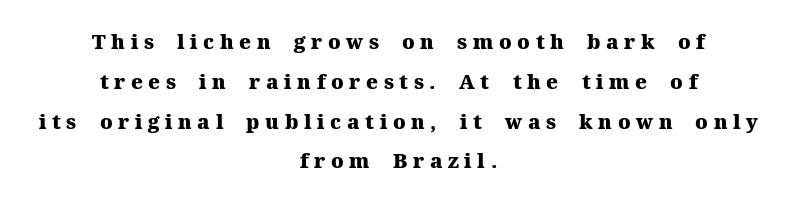
The image shows 20 px bold type, upright; set centered, loose line spacing (1.99x), unusually wide letter spacing (+0.28 em), not underlined.
